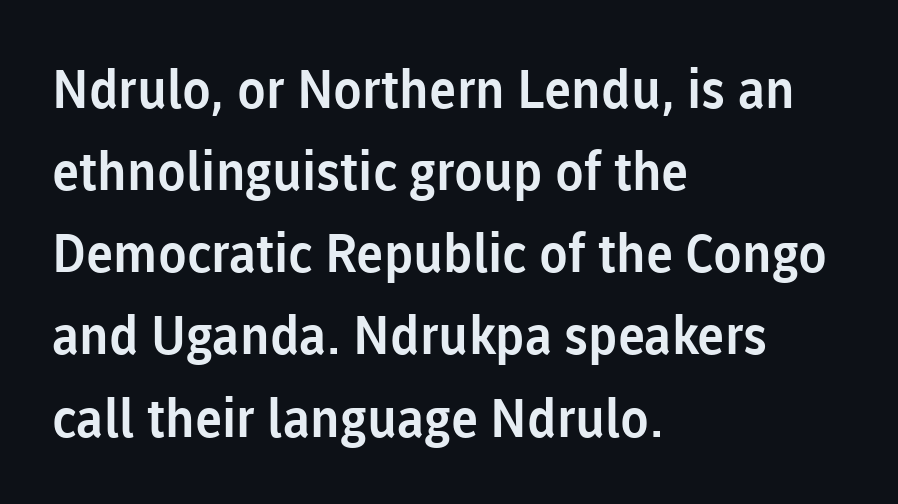
{"serif": "no", "italic": "no", "width": "normal", "stroke_contrast": "low", "x_height": "medium", "monospaced": "no", "underline": "no", "align": "left", "line_spacing": "normal", "line_spacing_ratio": 1.55, "letter_spacing": "normal", "letter_spacing_em": 0.0, "glyph_px": 53}
